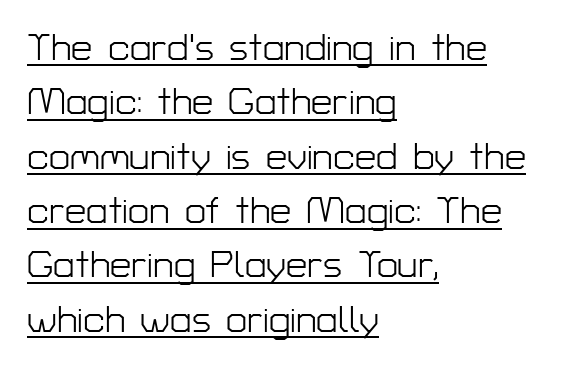
Q: Is the text bold? A: No.
Q: Is the text italic (slanted)? A: No, it is upright.
Q: Is the typeface a serif or a sans-serif typeface? A: Sans-serif.
Q: Is the text underlined? A: Yes.
Q: How is the paragraph aligned? A: Left-aligned.
Q: Is the spacing between letters normal or unusually wide? A: Normal.
Q: Is the spacing between lines tight, normal or loose? A: Normal.
Q: Width (condensed, normal, or wide)? A: Normal.
Q: Stroke contrast? A: Low.
Q: x-height? A: Medium.
Q: Monospaced? A: No.
